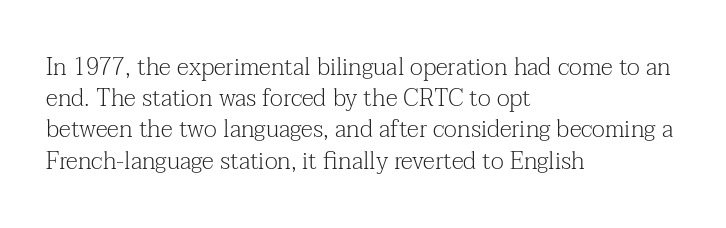
{"italic": "no", "bold": "no", "underline": "no", "align": "left", "line_spacing": "normal", "line_spacing_ratio": 1.3, "letter_spacing": "normal", "letter_spacing_em": 0.0, "glyph_px": 24}
